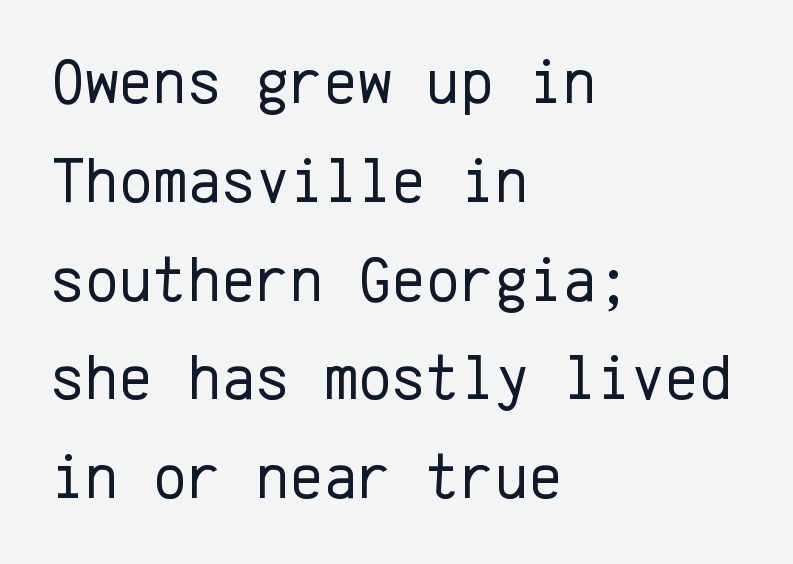
{"serif": "no", "italic": "no", "bold": "no", "weight": "regular", "width": "normal", "stroke_contrast": "low", "x_height": "medium", "monospaced": "yes", "underline": "no", "align": "left", "line_spacing": "normal", "line_spacing_ratio": 1.52, "letter_spacing": "normal", "letter_spacing_em": 0.0, "glyph_px": 65}
